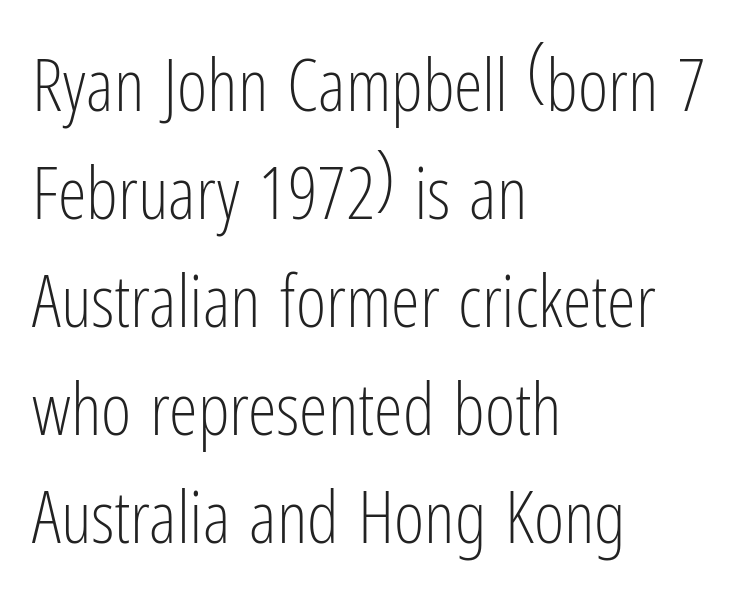
{"serif": "no", "italic": "no", "bold": "no", "weight": "light", "width": "condensed", "stroke_contrast": "low", "x_height": "medium", "monospaced": "no", "underline": "no", "align": "left", "line_spacing": "normal", "line_spacing_ratio": 1.48, "letter_spacing": "normal", "letter_spacing_em": 0.0, "glyph_px": 73}
